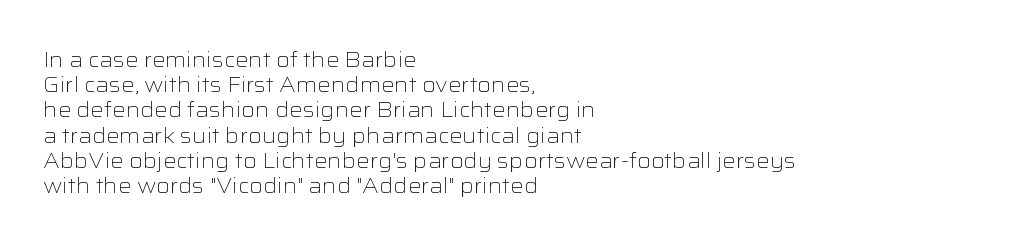
The image shows 21 px text type, upright; set left-aligned, line spacing 1.2x, normal letter spacing, not underlined.
